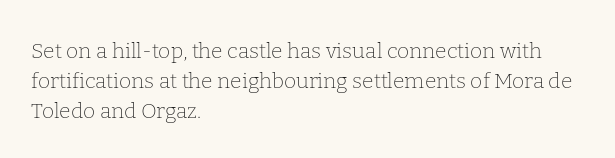
Q: Is the text bold? A: No.
Q: Is the text italic (slanted)? A: No, it is upright.
Q: Is the text underlined? A: No.
Q: How is the paragraph aligned? A: Left-aligned.
Q: Is the spacing between letters normal or unusually wide? A: Normal.
Q: Is the spacing between lines tight, normal or loose? A: Normal.
